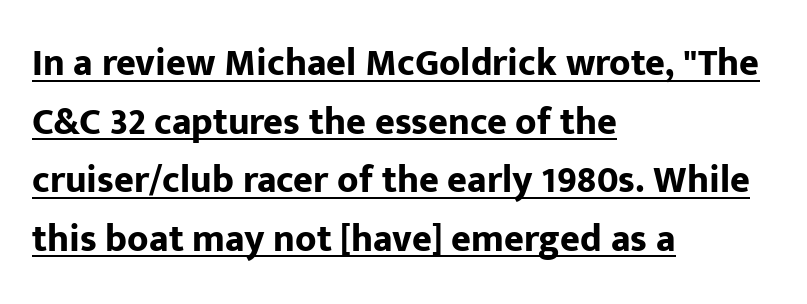
Q: Is the text bold? A: Yes.
Q: Is the text italic (slanted)? A: No, it is upright.
Q: Is the typeface a serif or a sans-serif typeface? A: Sans-serif.
Q: Is the text underlined? A: Yes.
Q: How is the paragraph aligned? A: Left-aligned.
Q: Is the spacing between letters normal or unusually wide? A: Normal.
Q: Is the spacing between lines tight, normal or loose? A: Normal.
Q: Width (condensed, normal, or wide)? A: Normal.
Q: Stroke contrast? A: Low.
Q: x-height? A: Medium.
Q: Monospaced? A: No.
